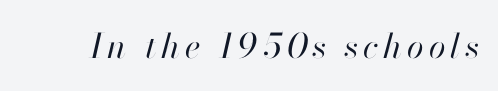
Q: Is the text bold? A: No.
Q: Is the text italic (slanted)? A: Yes, it leans right by about 13 degrees.
Q: Is the text underlined? A: No.
Q: Width (condensed, normal, or wide)? A: Normal.
Q: Stroke contrast? A: High.
Q: x-height? A: Small.
Q: Monospaced? A: No.
